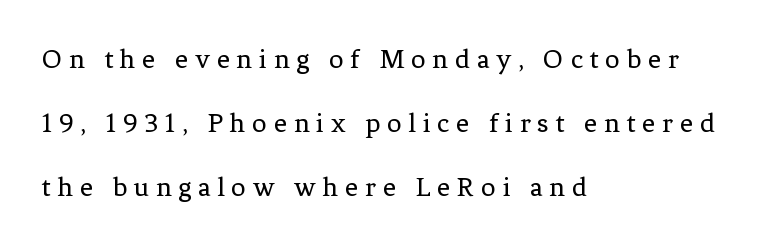
The image shows 29 px regular-weight serif type, upright; set left-aligned, loose line spacing (2.2x), unusually wide letter spacing (+0.23 em), not underlined; low stroke contrast and a medium x-height.
